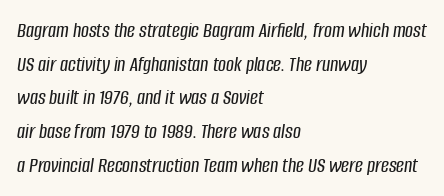
Q: Is the text italic (slanted)? A: Yes, it leans right by about 8 degrees.
Q: Is the text underlined? A: No.
Q: How is the paragraph aligned? A: Left-aligned.
Q: Is the spacing between letters normal or unusually wide? A: Normal.
Q: Is the spacing between lines tight, normal or loose? A: Normal.
